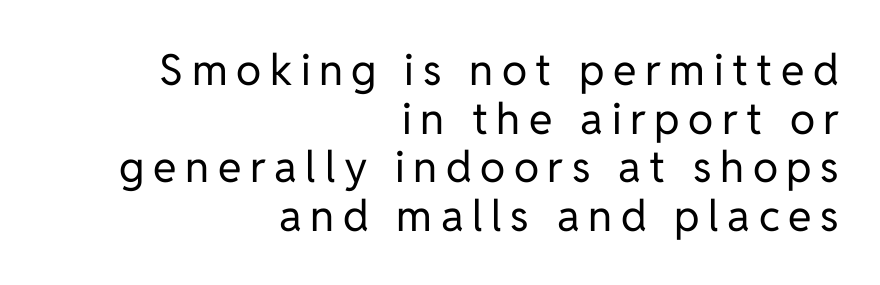
The image shows 43 px regular-weight sans-serif type, upright; set right-aligned, tight line spacing (1.13x), unusually wide letter spacing (+0.2 em), not underlined; low stroke contrast and a medium x-height.
